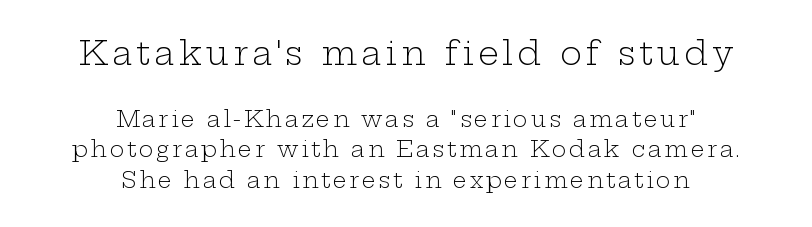
Think of a printed novel: that variable character pitch is what you see here. The letters carry serifs — small finishing strokes at the ends of their stems. The letters in the upper block stand taller than those in the block below. No heavy texture on the line: the type isn't bold. Both edges are ragged and mirror each other, which tells us the setting is centered. Type without underlining.
